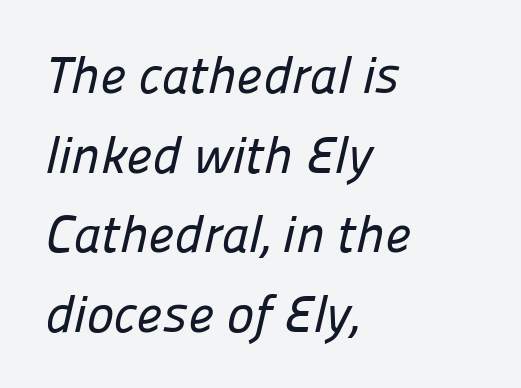
The image shows 52 px sans-serif type; set left-aligned, normal line spacing (1.53x), normal letter spacing, not underlined; low stroke contrast and a medium x-height.
